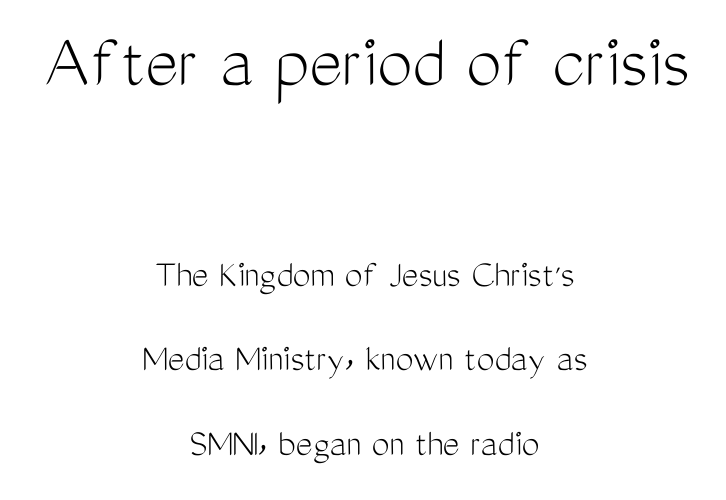
The image shows 79 px light, condensed sans-serif type, upright; set centered, loose line spacing (2.11x), normal letter spacing, not underlined; the first (top) block is 1.98x larger; medium stroke contrast and a medium x-height.
